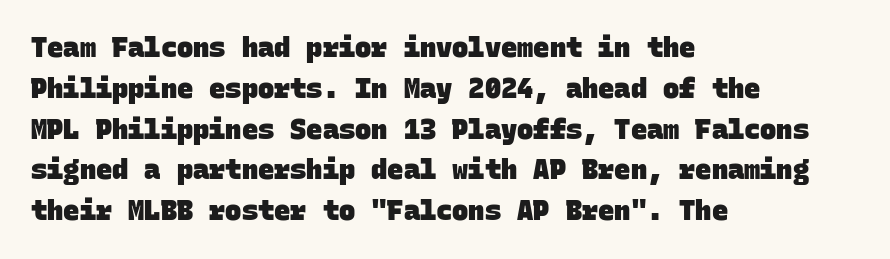
If you drew a ruler down the left edge, every line would touch it. Tracking value appears to be zero — textbook default spacing. In terms of weight, the rendering is a true, heavy bold. Horizontal bands of white between lines are of average thickness.
